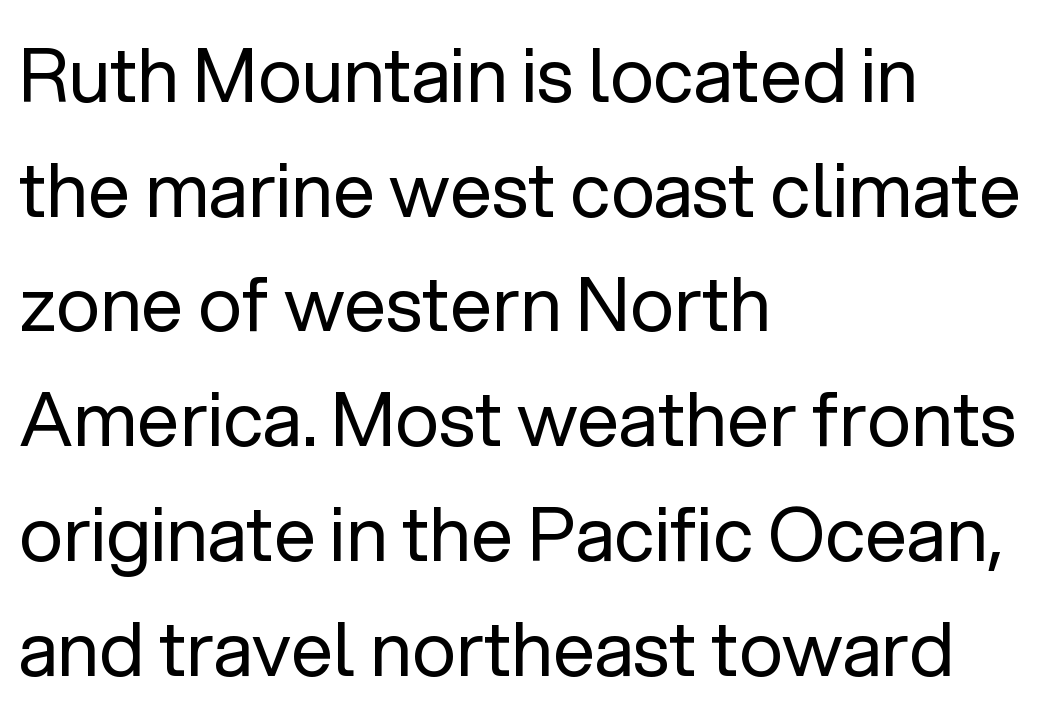
Vertical spacing — default. Proportional: the letters do not fall into vertical columns. Where is the straight margin? On the left. Examine the stroke ends and you'll find no serifs. Rendered with straight, roman letterforms.
